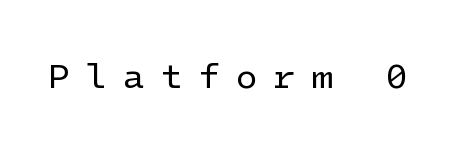
Do the letters lean? They stand straight. In terms of letterspacing, this is a distinctly airy, spread setting. Each row of text sits above clean, open space. Stroke thickness stays within the range of a standard reading face or lighter. Unlike a traditional serif, this face leaves its strokes unadorned.
